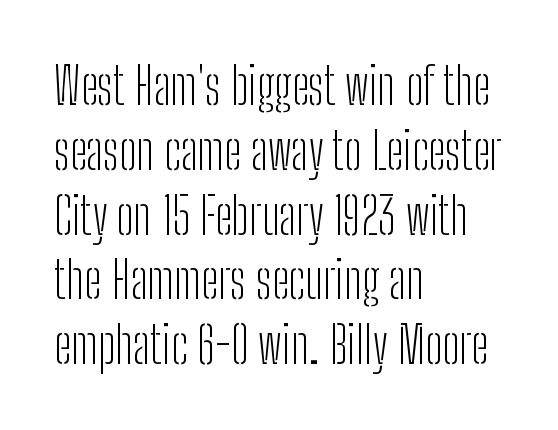
The image shows 51 px light, condensed sans-serif type, upright; set left-aligned, normal line spacing (1.27x), normal letter spacing, not underlined; low stroke contrast and a medium x-height.
